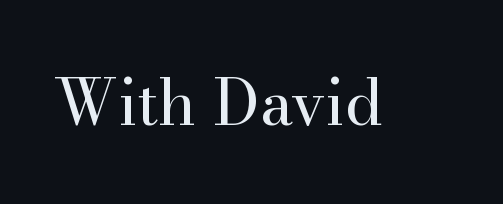
{"serif": "yes", "italic": "no", "bold": "no", "weight": "regular", "width": "normal", "stroke_contrast": "high", "x_height": "small", "monospaced": "no", "underline": "no", "letter_spacing": "normal", "letter_spacing_em": 0.0, "glyph_px": 64}
